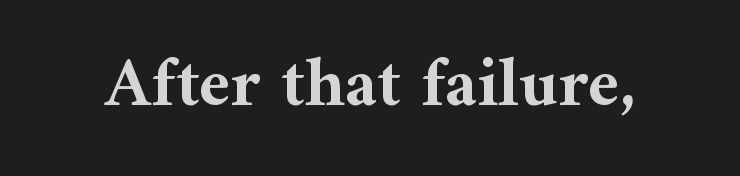
Each glyph is drawn with heavy, bold strokes. Designer's note — italics off, roman on. This rendering leaves character spacing at its baseline value. Descenders hang freely into open space. Is this a sans? No — the strokes have serifs. The letters advance in unequal steps, a hallmark of proportional type.
